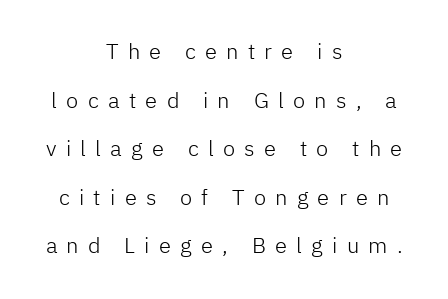
{"italic": "no", "bold": "no", "underline": "no", "align": "center", "line_spacing": "loose", "line_spacing_ratio": 2.21, "letter_spacing": "wide", "letter_spacing_em": 0.42, "glyph_px": 22}
